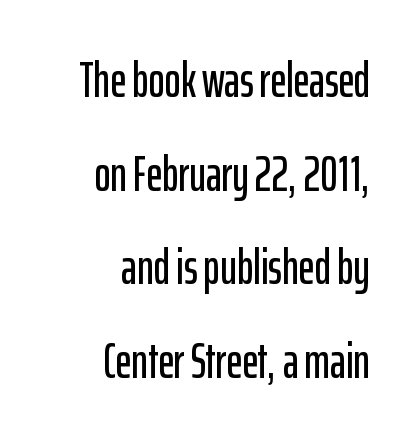
The image shows 49 px condensed sans-serif type, upright; set right-aligned, loose line spacing (1.91x), normal letter spacing, not underlined; low stroke contrast and a medium x-height.
